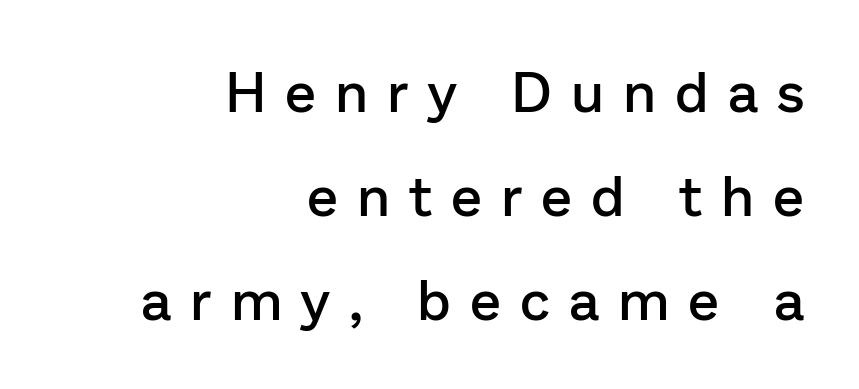
The type sits square on the baseline with zero lean. The paragraph shown leans on its right margin. The characters look somewhat weighty, a semibold short of true bold. Looks like regular typesetting: each glyph gets only the width it needs. Tracking value appears strongly positive — letters spread wide. Typographically, this falls in the sans-serif category.
